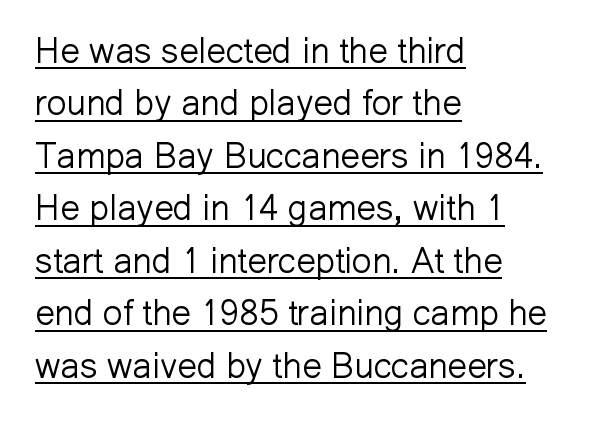
The image shows 35 px light sans-serif type, upright; set left-aligned, normal line spacing (1.5x), normal letter spacing, underlined; low stroke contrast and a medium x-height.
